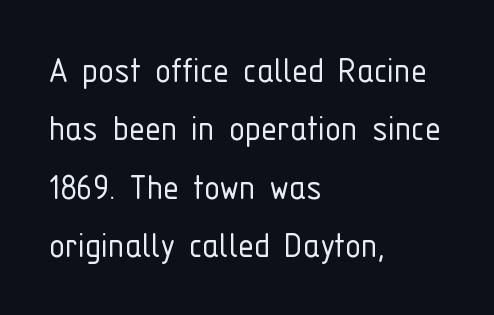
A classic flush-left, rag-right setting is used for this passage. Underline: absent. These lines are rendered in a variable-pitch font. Are there feet on the stems? There aren't — it's a sans.
